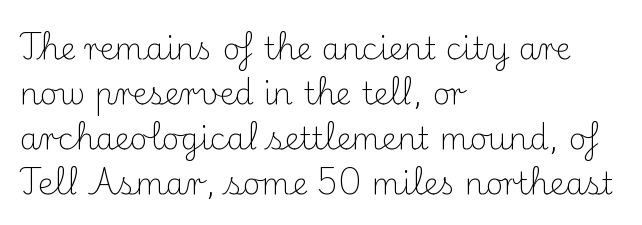
The image shows 31 px light serif type, upright; set left-aligned, normal line spacing (1.45x), normal letter spacing, not underlined; medium stroke contrast and a small x-height.
